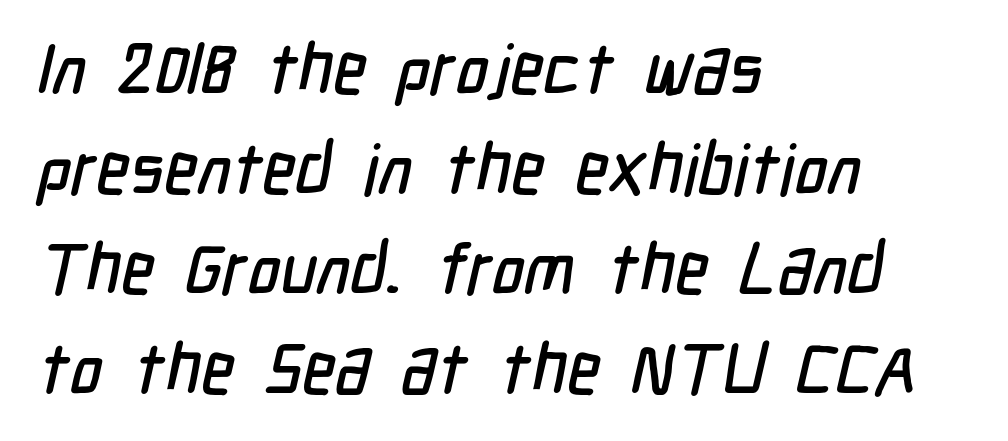
Q: Is the typeface a serif or a sans-serif typeface? A: Sans-serif.
Q: Is the text underlined? A: No.
Q: How is the paragraph aligned? A: Left-aligned.
Q: Is the spacing between letters normal or unusually wide? A: Normal.
Q: Is the spacing between lines tight, normal or loose? A: Normal.
Q: Width (condensed, normal, or wide)? A: Condensed.
Q: Stroke contrast? A: Low.
Q: x-height? A: Medium.
Q: Monospaced? A: No.
